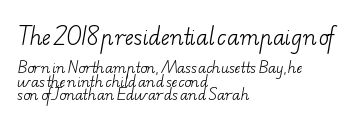
{"bold": "no", "underline": "no", "align": "left", "line_spacing": "tight", "line_spacing_ratio": 0.97, "letter_spacing": "normal", "letter_spacing_em": 0.0, "larger_block": "first", "size_ratio": 1.5, "glyph_px": 21}
